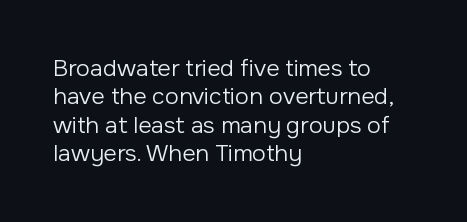
Q: Is the text bold? A: No.
Q: Is the text italic (slanted)? A: No, it is upright.
Q: Is the text underlined? A: No.
Q: How is the paragraph aligned? A: Left-aligned.
Q: Is the spacing between letters normal or unusually wide? A: Normal.
